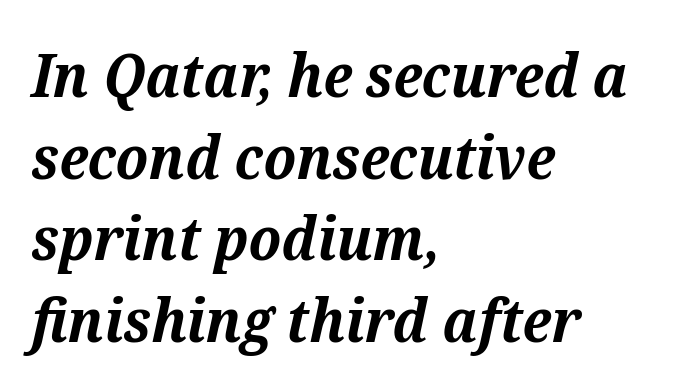
The image shows 61 px bold serif type, italic (leaning right); set left-aligned, normal line spacing (1.34x), normal letter spacing, not underlined; medium stroke contrast and a medium x-height.
